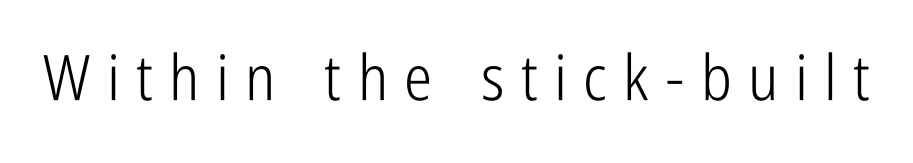
Q: Is the text bold? A: No.
Q: Is the text italic (slanted)? A: No, it is upright.
Q: Is the typeface a serif or a sans-serif typeface? A: Sans-serif.
Q: Is the text underlined? A: No.
Q: Is the spacing between letters normal or unusually wide? A: Unusually wide.
Q: Width (condensed, normal, or wide)? A: Condensed.
Q: Stroke contrast? A: Low.
Q: x-height? A: Medium.
Q: Monospaced? A: No.
